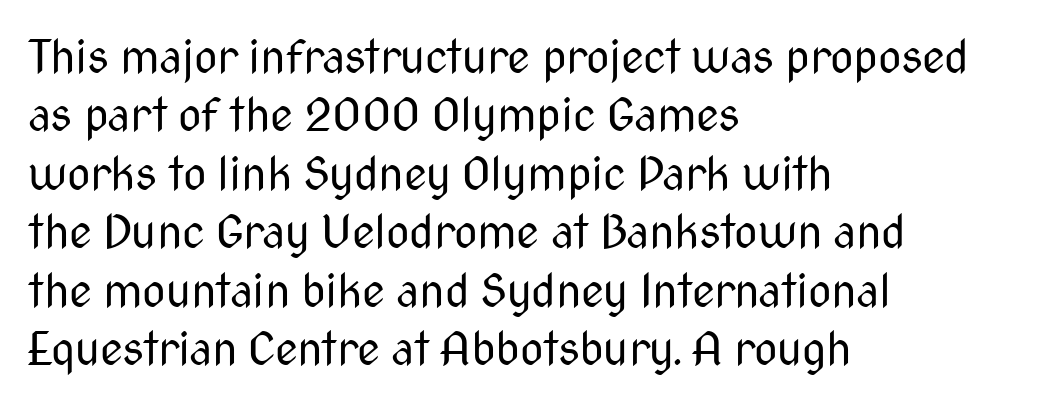
The passage shown is typed in a proportional face where columns would drift. These lines are composed in type without serifs. A typesetter would call this leading conventional body-copy spacing. Compared with a typical body face, this is equally light or lighter still. The type is set solid horizontally, with unmodified tracking.
